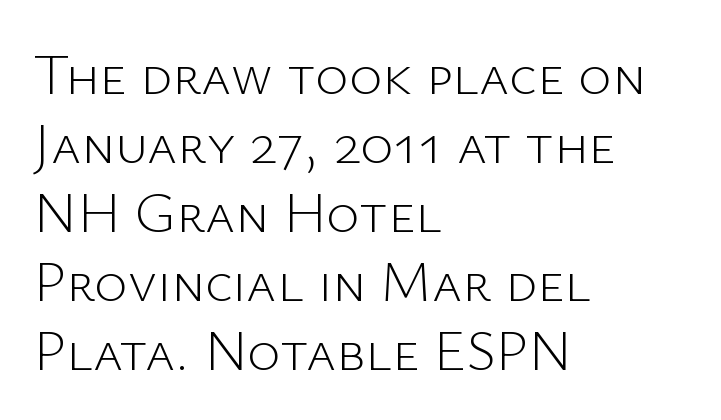
Q: Is the text bold? A: No.
Q: Is the text italic (slanted)? A: No, it is upright.
Q: Is the typeface a serif or a sans-serif typeface? A: Sans-serif.
Q: Is the text underlined? A: No.
Q: How is the paragraph aligned? A: Left-aligned.
Q: Is the spacing between letters normal or unusually wide? A: Normal.
Q: Width (condensed, normal, or wide)? A: Normal.
Q: Stroke contrast? A: Low.
Q: x-height? A: Medium.
Q: Monospaced? A: No.
